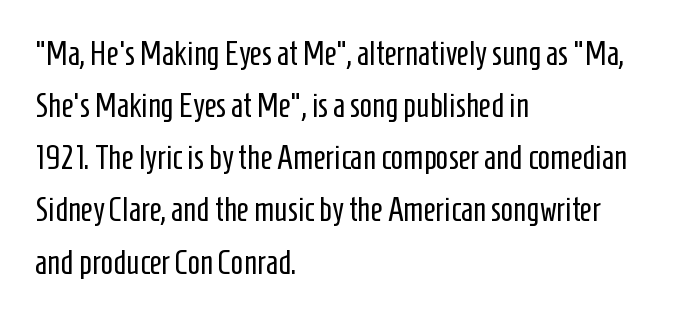
Q: Is the text bold? A: No.
Q: Is the text italic (slanted)? A: No, it is upright.
Q: Is the typeface a serif or a sans-serif typeface? A: Sans-serif.
Q: Is the text underlined? A: No.
Q: How is the paragraph aligned? A: Left-aligned.
Q: Is the spacing between letters normal or unusually wide? A: Normal.
Q: Is the spacing between lines tight, normal or loose? A: Normal.
Q: Width (condensed, normal, or wide)? A: Condensed.
Q: Stroke contrast? A: Low.
Q: x-height? A: Medium.
Q: Monospaced? A: No.
